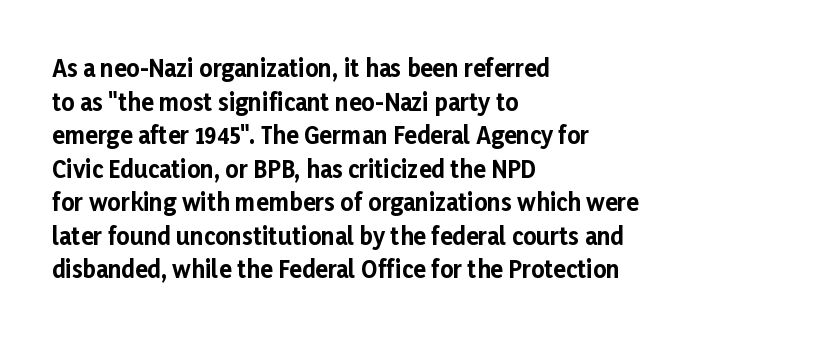
Each line starts at the same left margin while the right side varies. One glance says typical: line gaps are just what's usual. Nope, not italic — everything's standing straight. Plenty of ink on the page — the face is bold.
